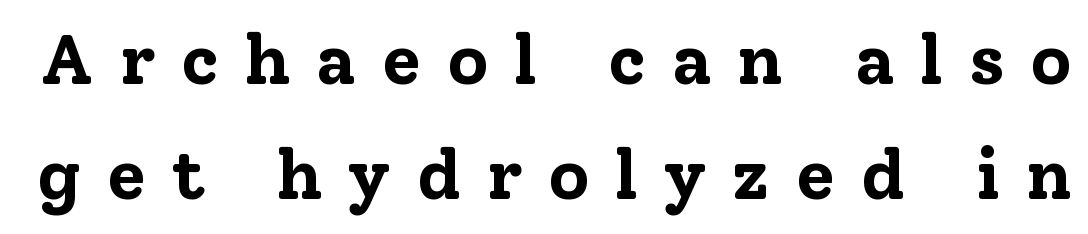
{"serif": "yes", "italic": "no", "bold": "yes", "weight": "bold", "width": "normal", "stroke_contrast": "low", "x_height": "medium", "monospaced": "no", "underline": "no", "line_spacing": "normal", "line_spacing_ratio": 1.62, "letter_spacing": "wide", "letter_spacing_em": 0.36, "glyph_px": 71}
